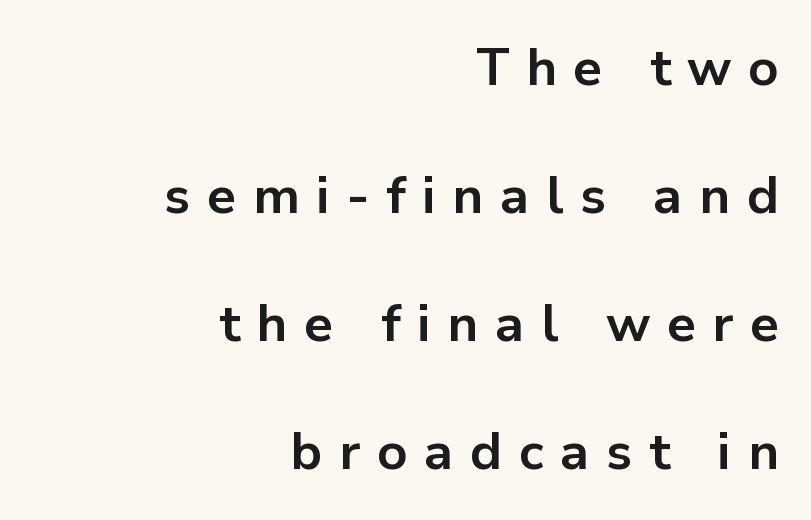
{"serif": "no", "italic": "no", "bold": "yes", "weight": "bold", "width": "normal", "stroke_contrast": "low", "x_height": "medium", "monospaced": "no", "underline": "no", "align": "right", "line_spacing": "loose", "line_spacing_ratio": 2.46, "letter_spacing": "wide", "letter_spacing_em": 0.32, "glyph_px": 52}
